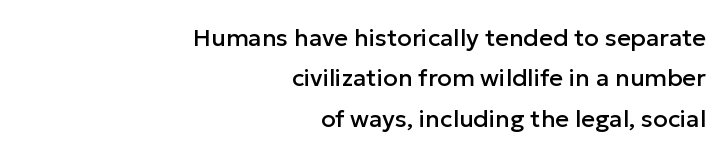
Q: Is the text italic (slanted)? A: No, it is upright.
Q: Is the text underlined? A: No.
Q: How is the paragraph aligned? A: Right-aligned.
Q: Is the spacing between letters normal or unusually wide? A: Normal.
Q: Is the spacing between lines tight, normal or loose? A: Normal.
